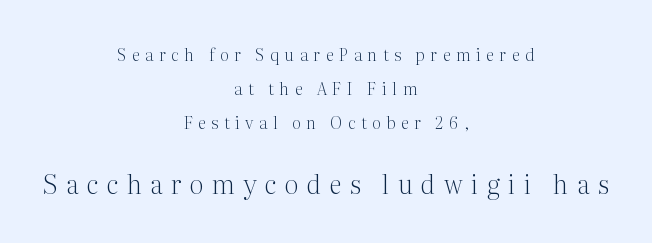
The image shows 26 px text type, upright; set centered, loose line spacing (2.0x), unusually wide letter spacing (+0.32 em), not underlined; the second (bottom) block is 1.53x larger.
